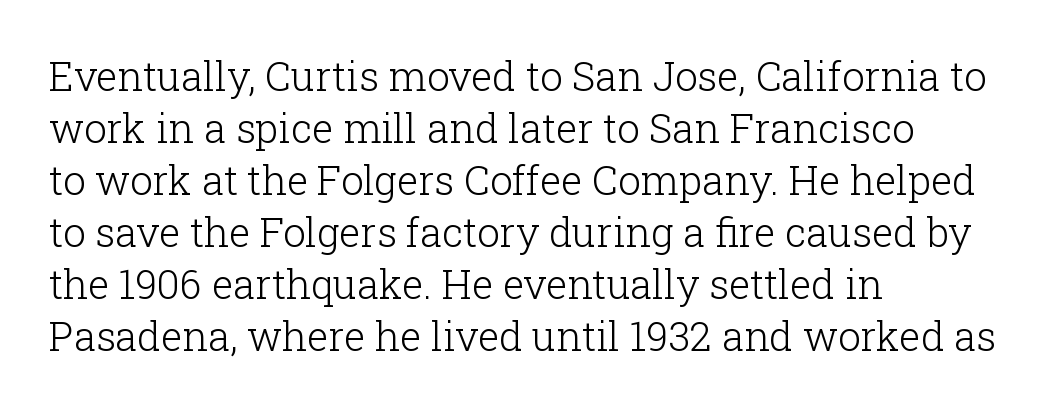
Q: Is the text bold? A: No.
Q: Is the text italic (slanted)? A: No, it is upright.
Q: Is the typeface a serif or a sans-serif typeface? A: Serif.
Q: Is the text underlined? A: No.
Q: How is the paragraph aligned? A: Left-aligned.
Q: Is the spacing between letters normal or unusually wide? A: Normal.
Q: Is the spacing between lines tight, normal or loose? A: Normal.
Q: Width (condensed, normal, or wide)? A: Normal.
Q: Stroke contrast? A: Low.
Q: x-height? A: Medium.
Q: Monospaced? A: No.
